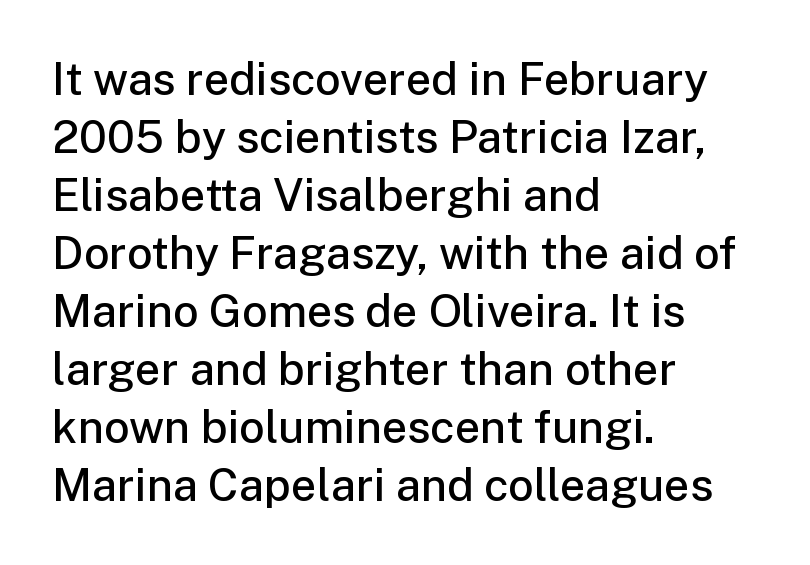
Q: Is the text bold? A: Semi-bold.
Q: Is the text italic (slanted)? A: No, it is upright.
Q: Is the typeface a serif or a sans-serif typeface? A: Sans-serif.
Q: Is the text underlined? A: No.
Q: How is the paragraph aligned? A: Left-aligned.
Q: Is the spacing between letters normal or unusually wide? A: Normal.
Q: Is the spacing between lines tight, normal or loose? A: Normal.
Q: Width (condensed, normal, or wide)? A: Normal.
Q: Stroke contrast? A: Low.
Q: x-height? A: Medium.
Q: Monospaced? A: No.
